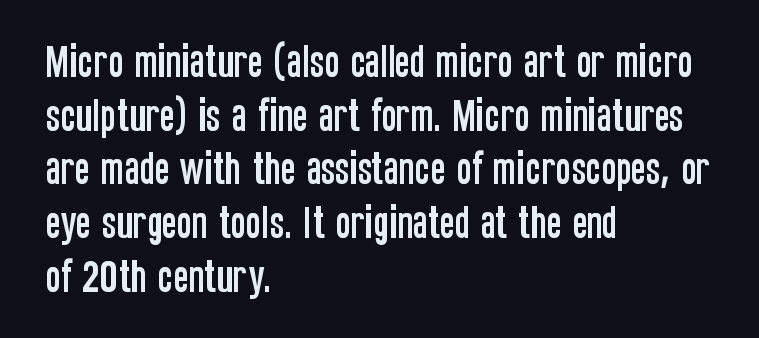
Q: Is the text italic (slanted)? A: No, it is upright.
Q: Is the typeface a serif or a sans-serif typeface? A: Sans-serif.
Q: Is the text underlined? A: No.
Q: How is the paragraph aligned? A: Left-aligned.
Q: Is the spacing between letters normal or unusually wide? A: Normal.
Q: Is the spacing between lines tight, normal or loose? A: Normal.
Q: Width (condensed, normal, or wide)? A: Condensed.
Q: Stroke contrast? A: Low.
Q: x-height? A: Large.
Q: Monospaced? A: No.
